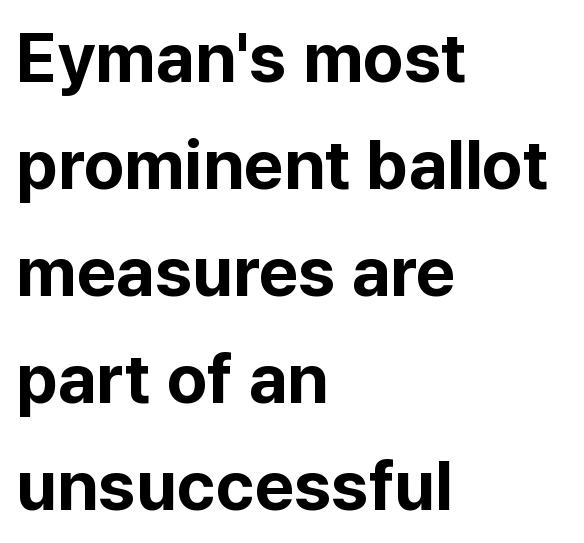
The specimen reads as upright at a glance. Where is the straight margin? On the left. The space beneath each line is pristine and unruled. Vertically, the passage feels balanced, rows spaced as you'd expect.
